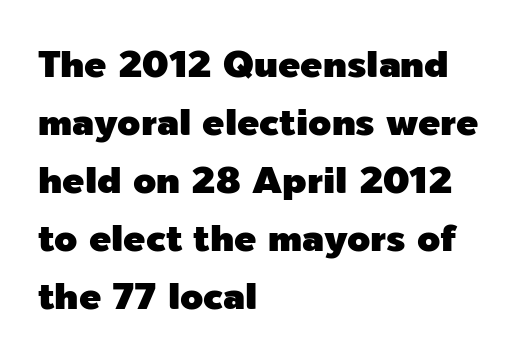
{"serif": "no", "italic": "no", "width": "normal", "x_height": "medium", "monospaced": "no", "underline": "no", "align": "left", "line_spacing": "normal", "line_spacing_ratio": 1.57, "letter_spacing": "normal", "letter_spacing_em": 0.0, "glyph_px": 37}
